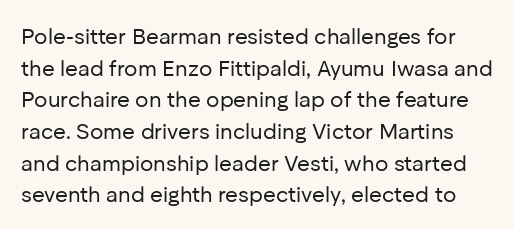
{"italic": "no", "bold": "no", "underline": "no", "line_spacing": "normal", "line_spacing_ratio": 1.44, "letter_spacing": "normal", "letter_spacing_em": 0.0, "glyph_px": 22}
